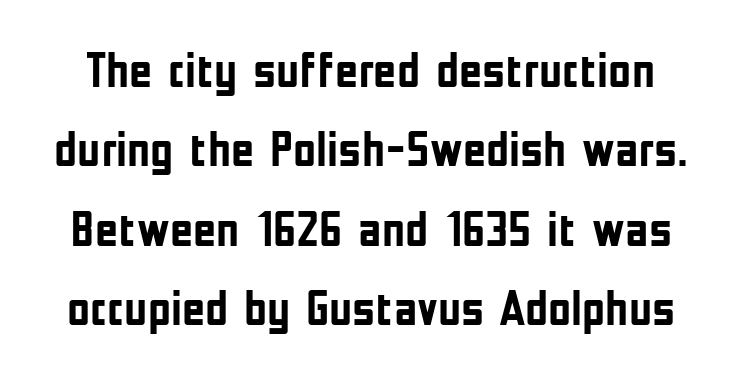
{"serif": "no", "italic": "no", "bold": "yes", "weight": "semibold", "width": "condensed", "stroke_contrast": "low", "x_height": "medium", "monospaced": "no", "underline": "no", "line_spacing": "normal", "line_spacing_ratio": 1.59, "letter_spacing": "normal", "letter_spacing_em": 0.0, "glyph_px": 50}
